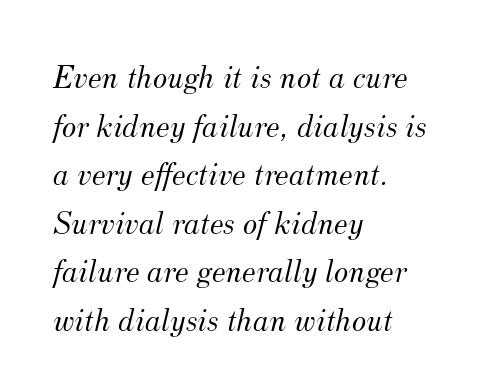
{"serif": "yes", "italic": "yes", "lean": "right", "slant_degrees": 12, "bold": "no", "weight": "light", "width": "normal", "stroke_contrast": "medium", "x_height": "small", "monospaced": "no", "underline": "no", "align": "left", "line_spacing": "normal", "line_spacing_ratio": 1.43, "letter_spacing": "normal", "letter_spacing_em": 0.0, "glyph_px": 34}
